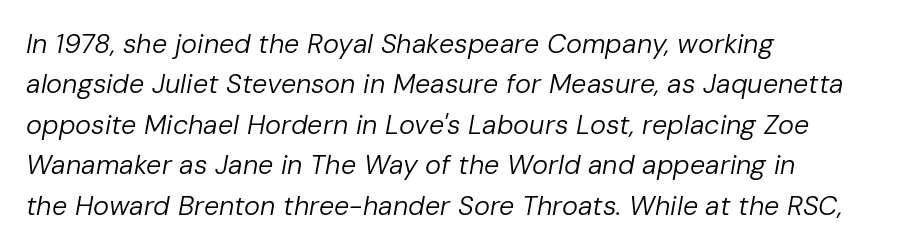
The image shows 27 px text type, italic (leaning right); set left-aligned, normal line spacing (1.5x), normal letter spacing, not underlined.
